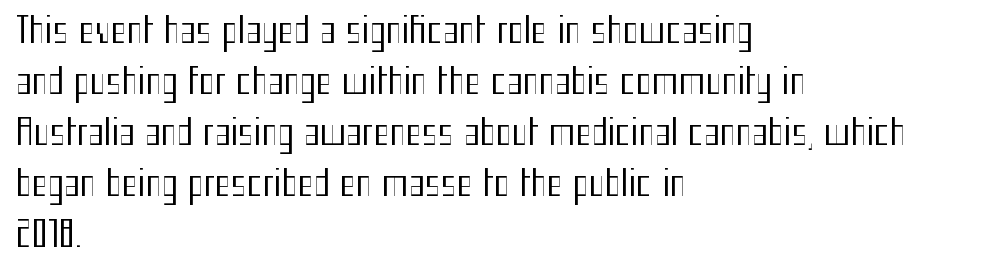
{"serif": "no", "italic": "no", "bold": "no", "weight": "regular", "width": "condensed", "stroke_contrast": "medium", "x_height": "medium", "monospaced": "no", "underline": "no", "align": "left", "line_spacing": "normal", "line_spacing_ratio": 1.5, "letter_spacing": "normal", "letter_spacing_em": 0.0, "glyph_px": 34}
